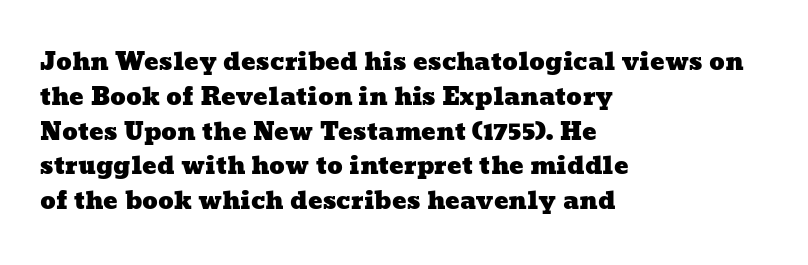
Line starts are locked; line ends wander. Does the leading feel generous? No, just average. Only glyphs here, with clear space below each row. This rendering leaves character spacing at its baseline value.
